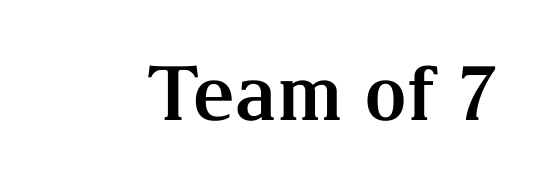
The image shows 75 px bold serif type, upright; set normal letter spacing, not underlined; medium stroke contrast and a medium x-height.
